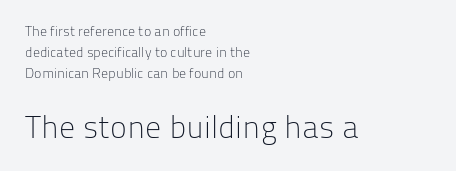
{"serif": "no", "italic": "no", "bold": "no", "weight": "light", "width": "normal", "stroke_contrast": "low", "x_height": "medium", "monospaced": "no", "underline": "no", "align": "left", "line_spacing": "normal", "line_spacing_ratio": 1.5, "letter_spacing": "normal", "letter_spacing_em": 0.0, "larger_block": "second", "size_ratio": 2.29, "glyph_px": 32}
